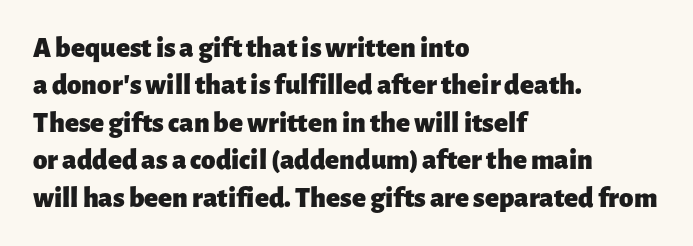
{"serif": "no", "italic": "no", "bold": "yes", "weight": "heavy", "width": "normal", "stroke_contrast": "low", "x_height": "medium", "monospaced": "no", "underline": "no", "align": "left", "line_spacing": "normal", "line_spacing_ratio": 1.29, "letter_spacing": "normal", "letter_spacing_em": 0.0, "glyph_px": 29}
